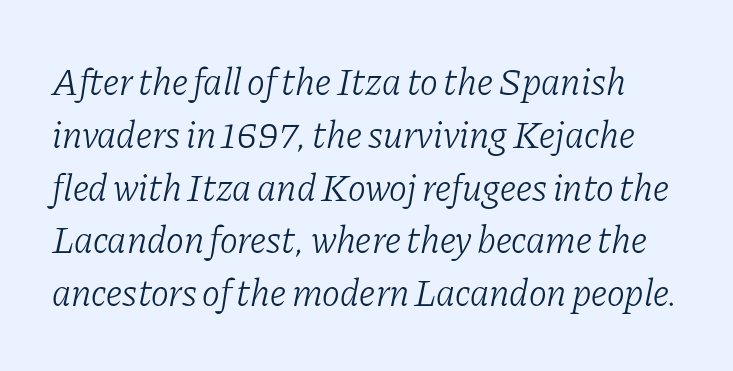
The image shows 38 px light serif type, italic (leaning right); set normal line spacing (1.39x), normal letter spacing, not underlined; low stroke contrast and a medium x-height.
